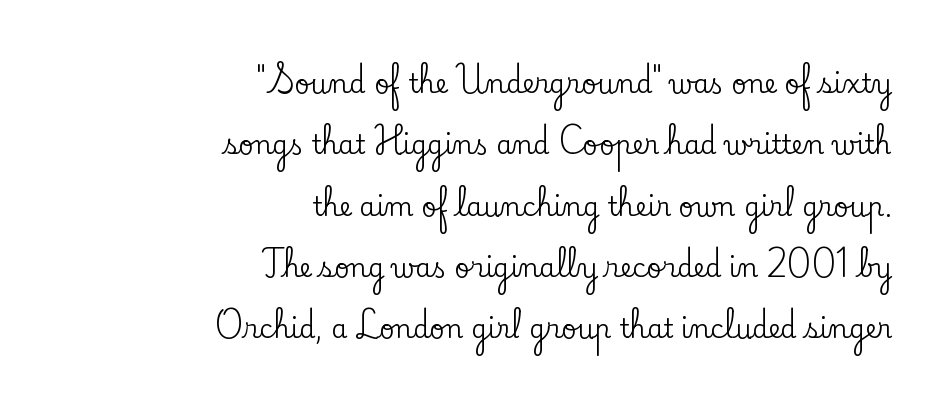
The image shows 26 px text type, upright; set right-aligned, loose line spacing (2.36x), normal letter spacing, not underlined.
